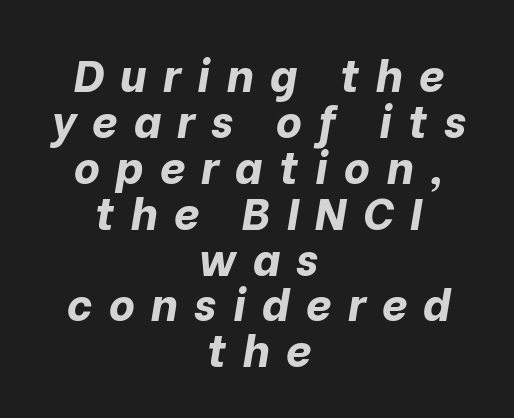
Q: Is the text bold? A: Yes.
Q: Is the text italic (slanted)? A: Yes, it leans right by about 10 degrees.
Q: Is the text underlined? A: No.
Q: How is the paragraph aligned? A: Centered.
Q: Is the spacing between letters normal or unusually wide? A: Unusually wide.
Q: Is the spacing between lines tight, normal or loose? A: Tight.
Q: Width (condensed, normal, or wide)? A: Normal.
Q: Stroke contrast? A: Low.
Q: x-height? A: Medium.
Q: Monospaced? A: No.
